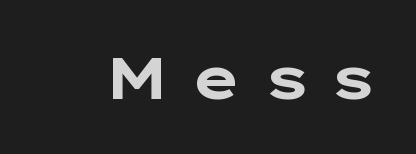
{"serif": "no", "italic": "no", "bold": "yes", "weight": "bold", "width": "wide", "stroke_contrast": "low", "x_height": "medium", "monospaced": "no", "underline": "no", "letter_spacing": "wide", "letter_spacing_em": 0.36, "glyph_px": 59}
